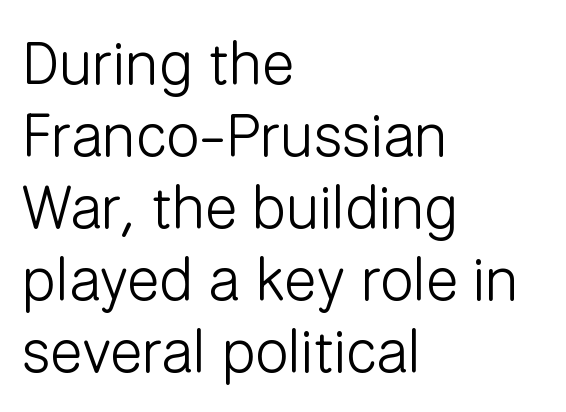
The image shows 60 px light sans-serif type, upright; set left-aligned, line spacing 1.2x, normal letter spacing, not underlined; low stroke contrast and a medium x-height.
